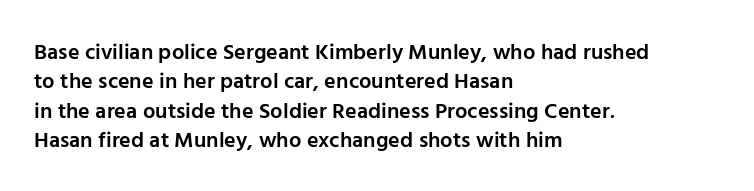
Notice how the passage keeps a crisp vertical edge on the left only. It's the straight-up-and-down kind of type. The zone under the glyphs is completely vacant. This is moderately heavy type, rendered in semibold. Compared with typical paragraphs, the rows here are spaced about the same.
